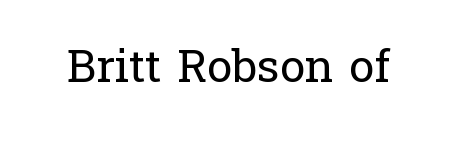
Q: Is the text bold? A: No.
Q: Is the text italic (slanted)? A: No, it is upright.
Q: Is the typeface a serif or a sans-serif typeface? A: Serif.
Q: Is the text underlined? A: No.
Q: Is the spacing between letters normal or unusually wide? A: Normal.
Q: Width (condensed, normal, or wide)? A: Normal.
Q: Stroke contrast? A: Low.
Q: x-height? A: Medium.
Q: Monospaced? A: No.
